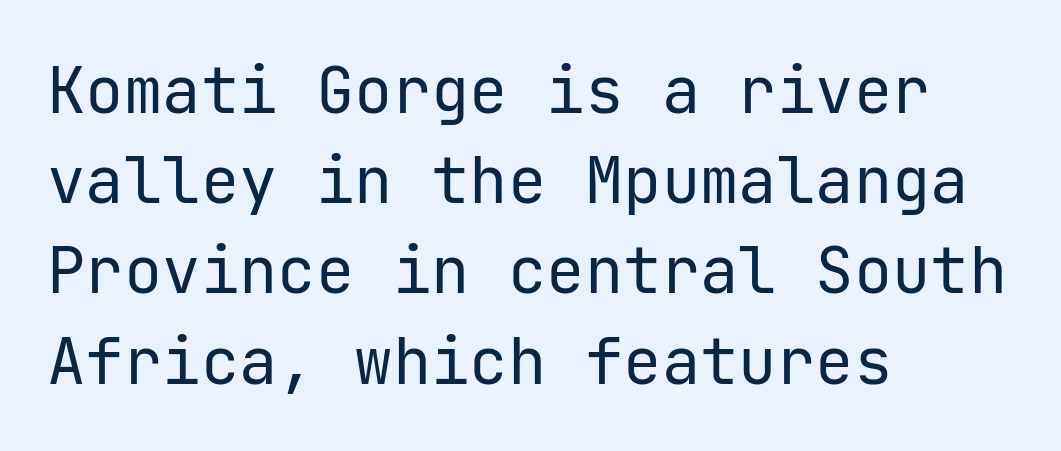
The image shows 64 px regular-weight sans-serif type, upright; set left-aligned, normal line spacing (1.41x), normal letter spacing, not underlined; low stroke contrast and a medium x-height.
